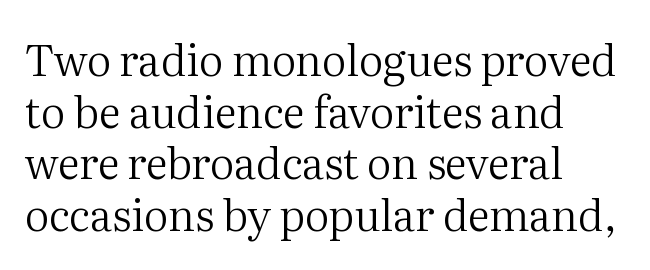
The image shows 43 px regular-weight serif type, upright; set left-aligned, line spacing 1.2x, normal letter spacing, not underlined; medium stroke contrast and a medium x-height.
